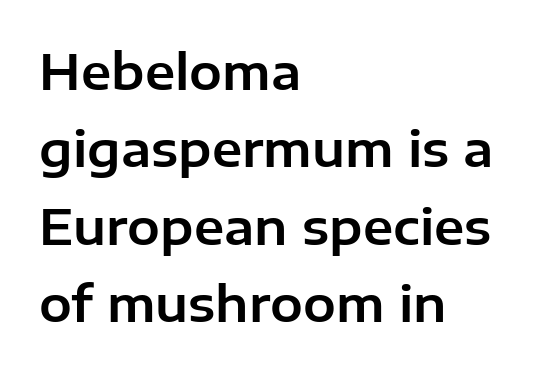
Q: Is the text italic (slanted)? A: No, it is upright.
Q: Is the typeface a serif or a sans-serif typeface? A: Sans-serif.
Q: Is the text underlined? A: No.
Q: How is the paragraph aligned? A: Left-aligned.
Q: Is the spacing between letters normal or unusually wide? A: Normal.
Q: Is the spacing between lines tight, normal or loose? A: Normal.
Q: Width (condensed, normal, or wide)? A: Normal.
Q: Stroke contrast? A: Low.
Q: x-height? A: Medium.
Q: Monospaced? A: No.
